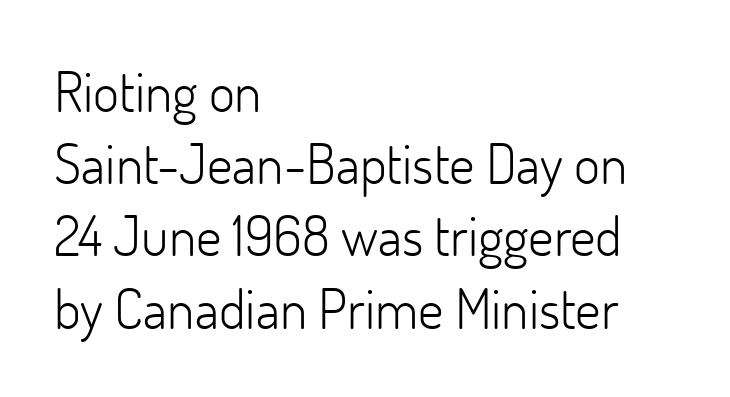
{"serif": "no", "italic": "no", "bold": "no", "weight": "light", "width": "normal", "stroke_contrast": "low", "x_height": "small", "monospaced": "no", "underline": "no", "align": "left", "line_spacing": "normal", "line_spacing_ratio": 1.29, "letter_spacing": "normal", "letter_spacing_em": 0.0, "glyph_px": 56}
